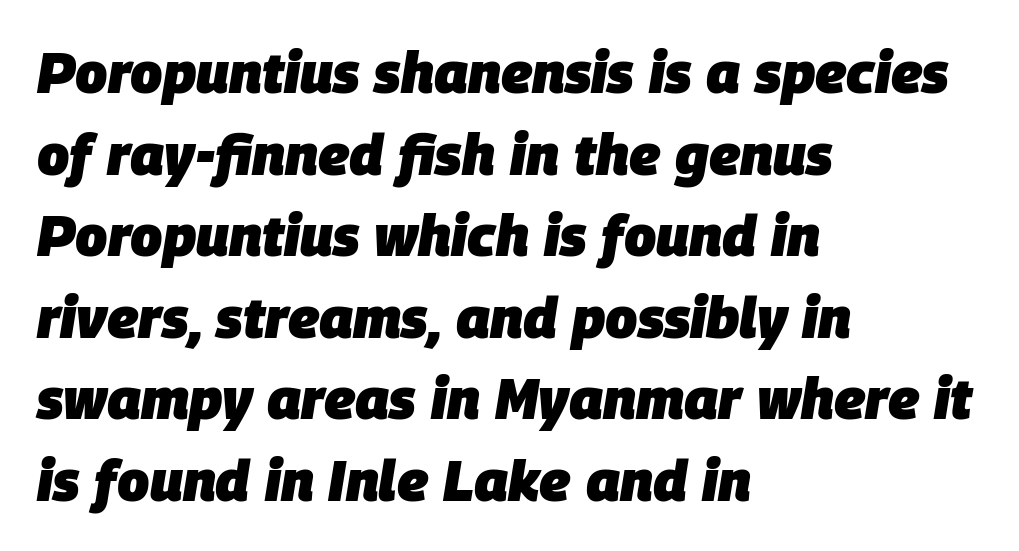
{"italic": "yes", "lean": "right", "slant_degrees": 9, "bold": "yes", "weight": "heavy", "width": "normal", "stroke_contrast": "low", "x_height": "large", "monospaced": "no", "underline": "no", "align": "left", "line_spacing": "normal", "line_spacing_ratio": 1.43, "letter_spacing": "normal", "letter_spacing_em": 0.0, "glyph_px": 57}
